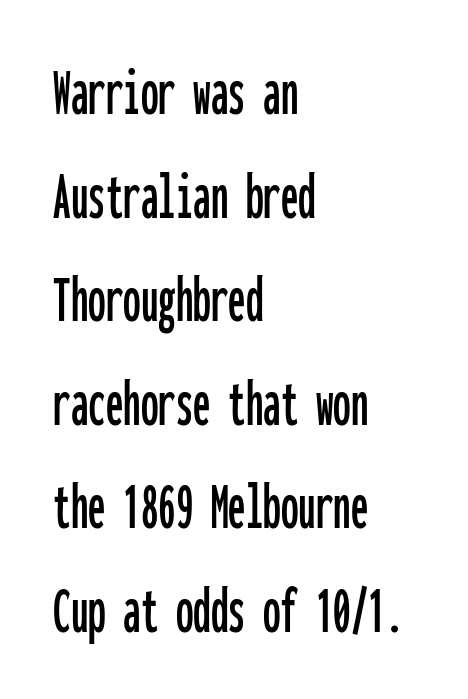
Q: Is the text italic (slanted)? A: No, it is upright.
Q: Is the typeface a serif or a sans-serif typeface? A: Sans-serif.
Q: Is the text underlined? A: No.
Q: How is the paragraph aligned? A: Left-aligned.
Q: Is the spacing between letters normal or unusually wide? A: Normal.
Q: Is the spacing between lines tight, normal or loose? A: Normal.
Q: Width (condensed, normal, or wide)? A: Condensed.
Q: Stroke contrast? A: Low.
Q: x-height? A: Medium.
Q: Monospaced? A: Yes.
